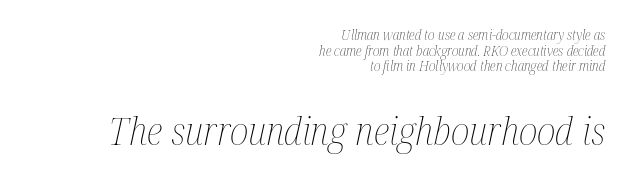
The image shows 39 px thin, condensed type, italic (leaning right); set right-aligned, tight line spacing (1.11x), normal letter spacing, not underlined; the second (bottom) block is 2.79x larger; medium stroke contrast and a medium x-height.
